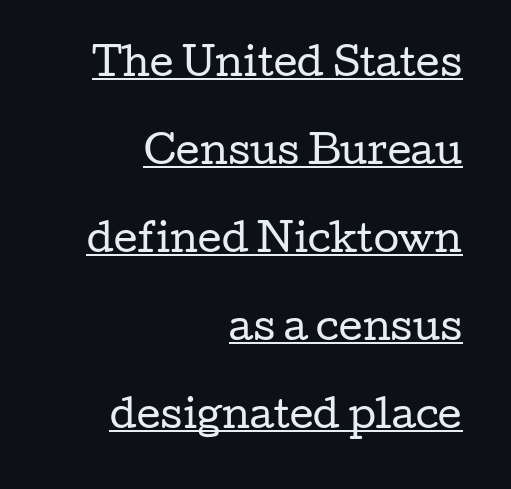
The image shows 37 px regular-weight, wide serif type, upright; set right-aligned, loose line spacing (2.38x), normal letter spacing, underlined; low stroke contrast and a medium x-height.
